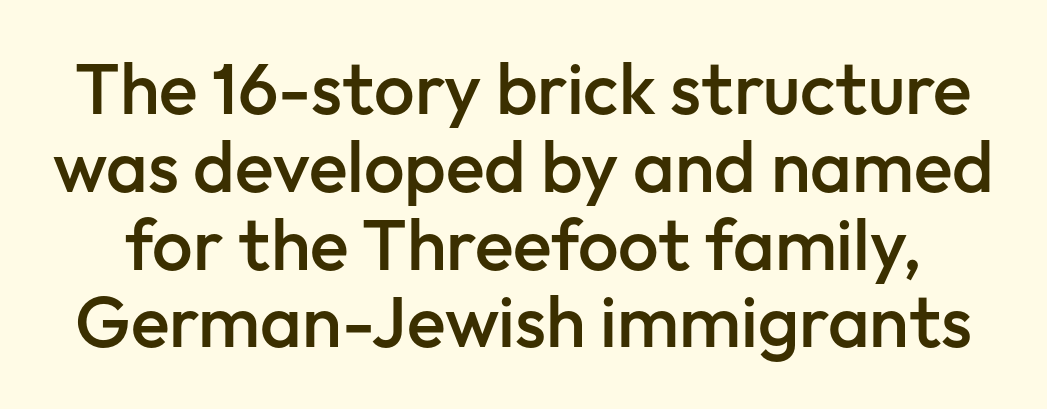
Q: Is the text bold? A: Semi-bold.
Q: Is the text italic (slanted)? A: No, it is upright.
Q: Is the typeface a serif or a sans-serif typeface? A: Sans-serif.
Q: Is the text underlined? A: No.
Q: Is the spacing between letters normal or unusually wide? A: Normal.
Q: Is the spacing between lines tight, normal or loose? A: Tight.
Q: Width (condensed, normal, or wide)? A: Normal.
Q: Stroke contrast? A: Low.
Q: x-height? A: Medium.
Q: Monospaced? A: No.
